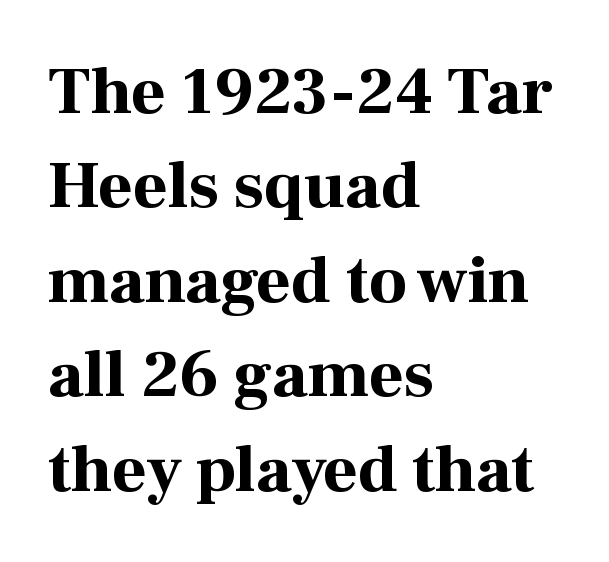
Thick stems and heavy bowls — unmistakably bold. Varying glyph widths throughout — classic text-font behaviour. Bare-footed words on every line. Caption: standard tracking, unaltered. The rows are spaced the way most documents space them.
